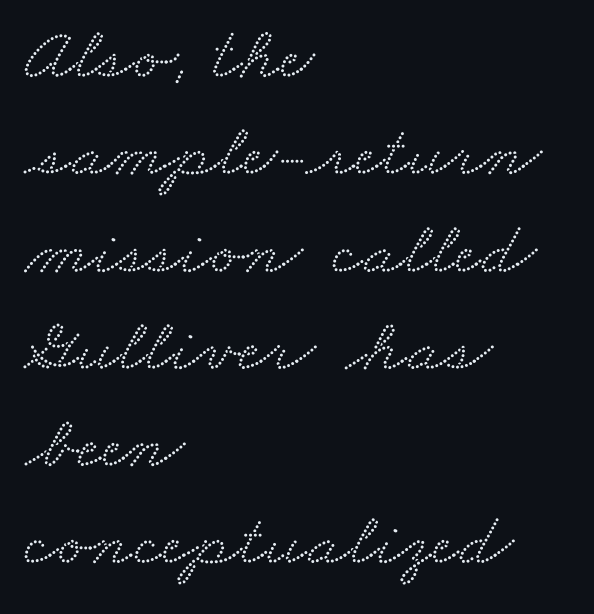
{"serif": "yes", "width": "wide", "stroke_contrast": "medium", "x_height": "small", "monospaced": "no", "underline": "no", "align": "left", "line_spacing": "normal", "line_spacing_ratio": 1.28, "letter_spacing": "normal", "letter_spacing_em": 0.0, "glyph_px": 76}
